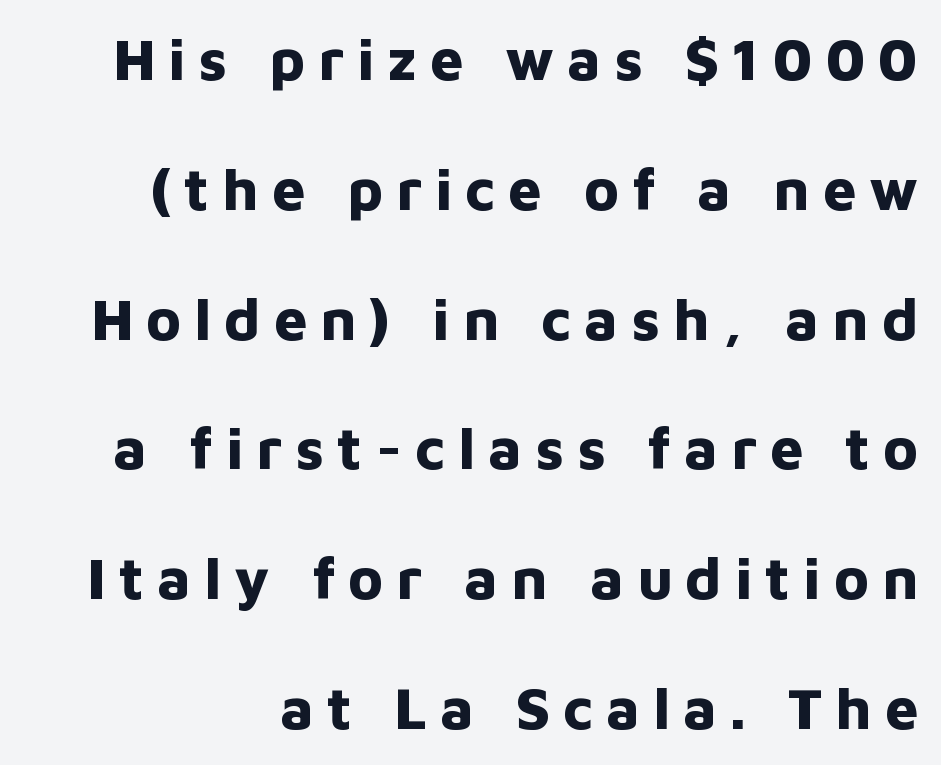
Q: Is the text bold? A: Yes.
Q: Is the text italic (slanted)? A: No, it is upright.
Q: Is the typeface a serif or a sans-serif typeface? A: Sans-serif.
Q: Is the text underlined? A: No.
Q: Is the spacing between letters normal or unusually wide? A: Unusually wide.
Q: Is the spacing between lines tight, normal or loose? A: Loose.
Q: Width (condensed, normal, or wide)? A: Normal.
Q: Stroke contrast? A: Low.
Q: x-height? A: Medium.
Q: Monospaced? A: No.
